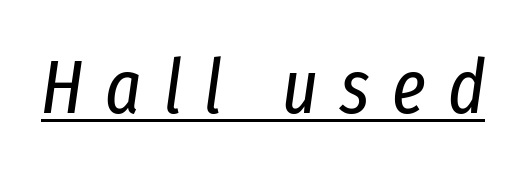
Q: Is the text bold? A: No.
Q: Is the text italic (slanted)? A: Yes, it leans right by about 8 degrees.
Q: Is the text underlined? A: Yes.
Q: Is the spacing between letters normal or unusually wide? A: Unusually wide.
Q: Width (condensed, normal, or wide)? A: Condensed.
Q: Stroke contrast? A: Low.
Q: x-height? A: Medium.
Q: Monospaced? A: No.
